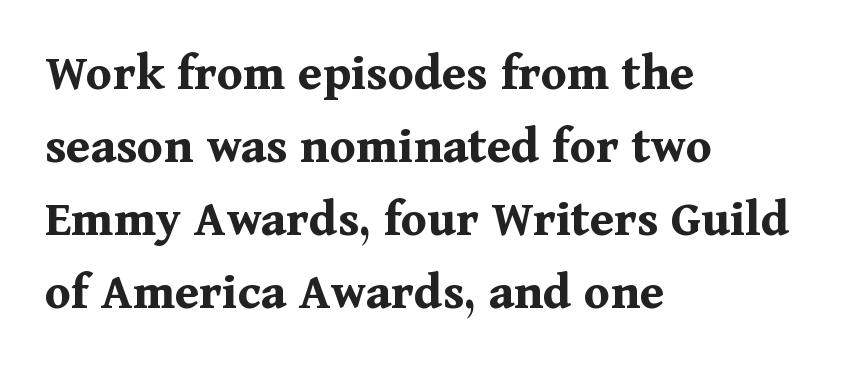
The image shows 53 px bold serif type, upright; set left-aligned, normal line spacing (1.38x), normal letter spacing, not underlined; medium stroke contrast and a medium x-height.
